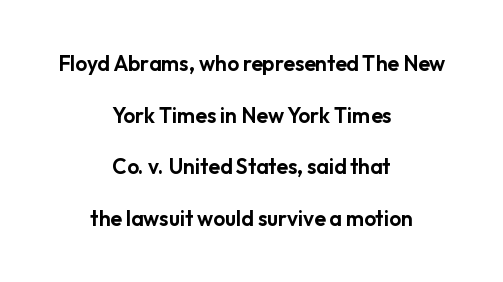
Q: Is the text italic (slanted)? A: No, it is upright.
Q: Is the text underlined? A: No.
Q: How is the paragraph aligned? A: Centered.
Q: Is the spacing between letters normal or unusually wide? A: Normal.
Q: Is the spacing between lines tight, normal or loose? A: Loose.
